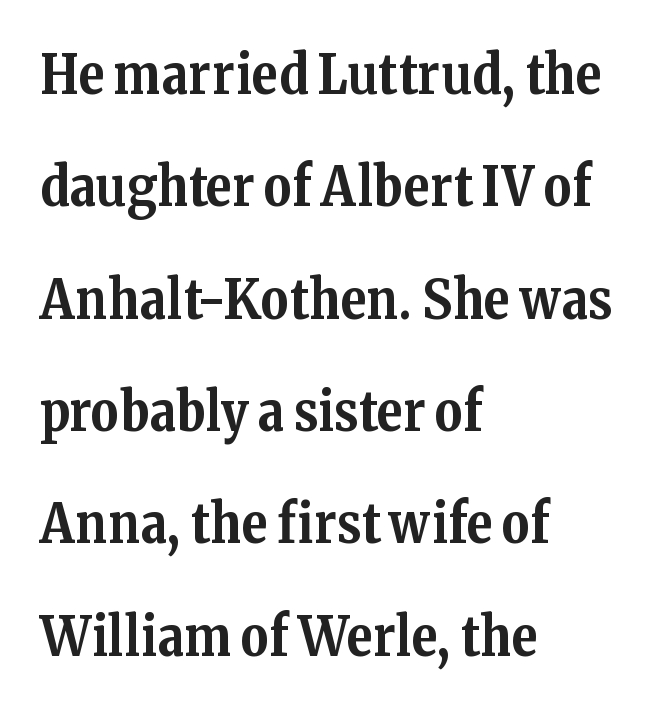
The baseline area is clear. The passage shown is emphatically bold. Is this a fixed-width face? No — the glyphs have proportional, varying widths. The face used here is seriffed, in the tradition of book romans.
